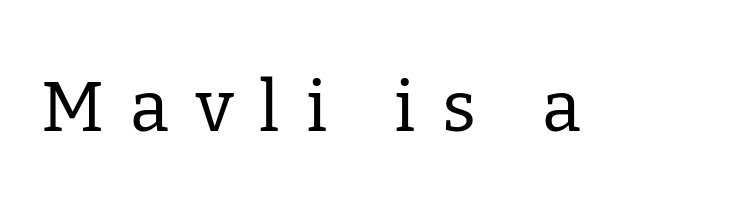
The image shows 71 px regular-weight serif type, upright; set unusually wide letter spacing (+0.37 em), not underlined; low stroke contrast and a medium x-height.
